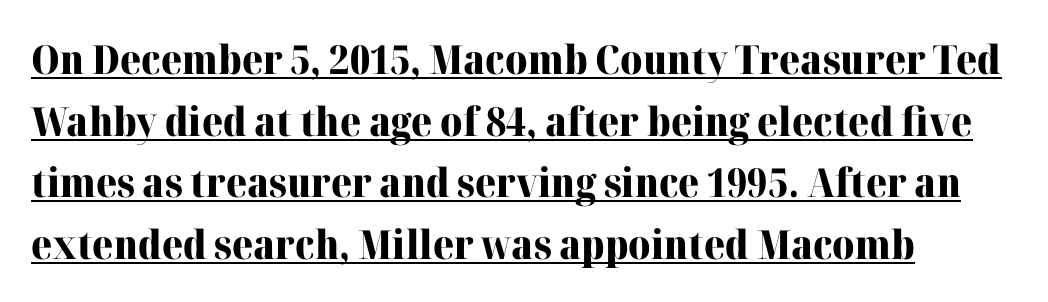
{"serif": "yes", "italic": "no", "bold": "yes", "weight": "heavy", "width": "normal", "stroke_contrast": "high", "x_height": "medium", "monospaced": "no", "underline": "yes", "align": "left", "line_spacing": "normal", "line_spacing_ratio": 1.54, "letter_spacing": "normal", "letter_spacing_em": 0.0, "glyph_px": 40}
